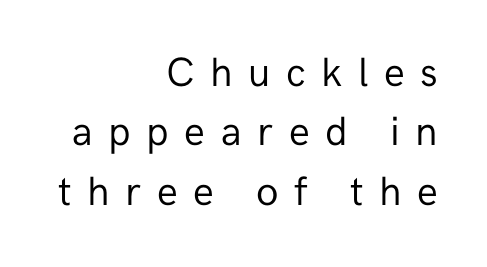
{"serif": "no", "italic": "no", "bold": "no", "weight": "regular", "width": "normal", "stroke_contrast": "low", "x_height": "medium", "monospaced": "no", "underline": "no", "align": "right", "line_spacing": "normal", "line_spacing_ratio": 1.45, "letter_spacing": "wide", "letter_spacing_em": 0.38, "glyph_px": 41}
